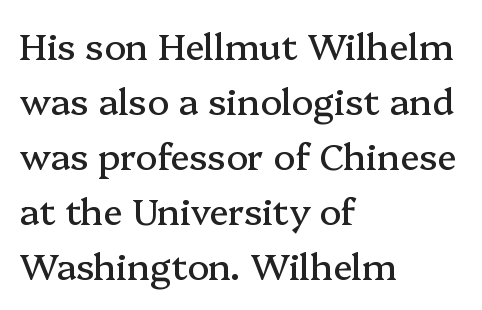
{"serif": "yes", "italic": "no", "width": "normal", "stroke_contrast": "medium", "x_height": "medium", "monospaced": "no", "underline": "no", "align": "left", "line_spacing": "normal", "line_spacing_ratio": 1.53, "letter_spacing": "normal", "letter_spacing_em": 0.0, "glyph_px": 36}
